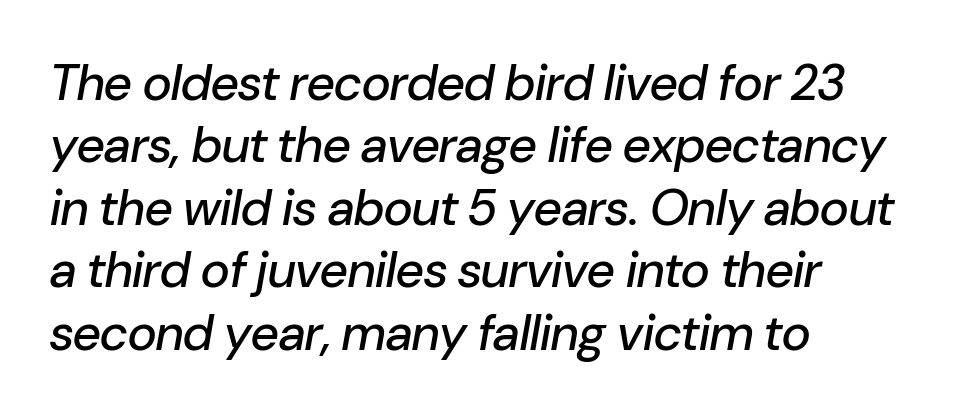
Q: Is the text italic (slanted)? A: Yes, it leans right by about 10 degrees.
Q: Is the text underlined? A: No.
Q: How is the paragraph aligned? A: Left-aligned.
Q: Is the spacing between letters normal or unusually wide? A: Normal.
Q: Is the spacing between lines tight, normal or loose? A: Normal.
Q: Width (condensed, normal, or wide)? A: Normal.
Q: Stroke contrast? A: Low.
Q: x-height? A: Medium.
Q: Monospaced? A: No.
